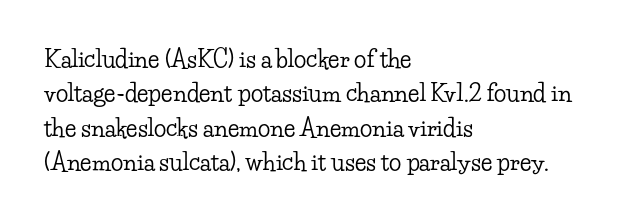
Q: Is the text italic (slanted)? A: No, it is upright.
Q: Is the text underlined? A: No.
Q: How is the paragraph aligned? A: Left-aligned.
Q: Is the spacing between letters normal or unusually wide? A: Normal.
Q: Is the spacing between lines tight, normal or loose? A: Normal.
